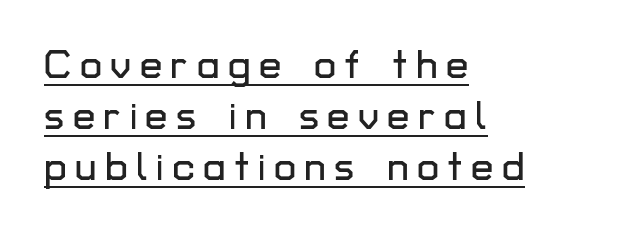
The image shows 40 px sans-serif type, upright; set left-aligned, normal line spacing (1.28x), unusually wide letter spacing (+0.21 em), underlined; low stroke contrast and a medium x-height.
